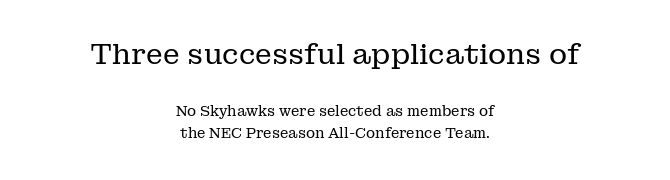
{"serif": "yes", "italic": "no", "bold": "no", "weight": "regular", "width": "normal", "stroke_contrast": "low", "x_height": "medium", "monospaced": "no", "underline": "no", "align": "center", "line_spacing": "normal", "line_spacing_ratio": 1.57, "letter_spacing": "normal", "letter_spacing_em": 0.0, "larger_block": "first", "size_ratio": 2.0, "glyph_px": 28}
